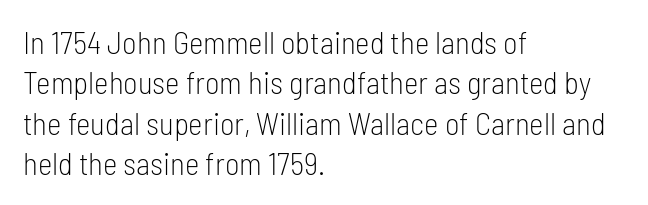
The image shows 31 px light, condensed sans-serif type, upright; set left-aligned, normal line spacing (1.3x), normal letter spacing, not underlined; low stroke contrast and a medium x-height.
